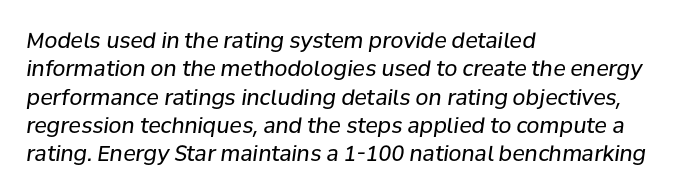
The image shows 21 px text type, italic (leaning right); set left-aligned, normal line spacing (1.35x), normal letter spacing, not underlined.
